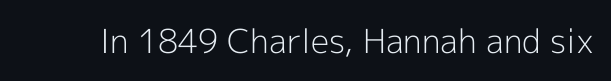
The image shows 33 px light sans-serif type, upright; set normal letter spacing, not underlined; a medium x-height.
